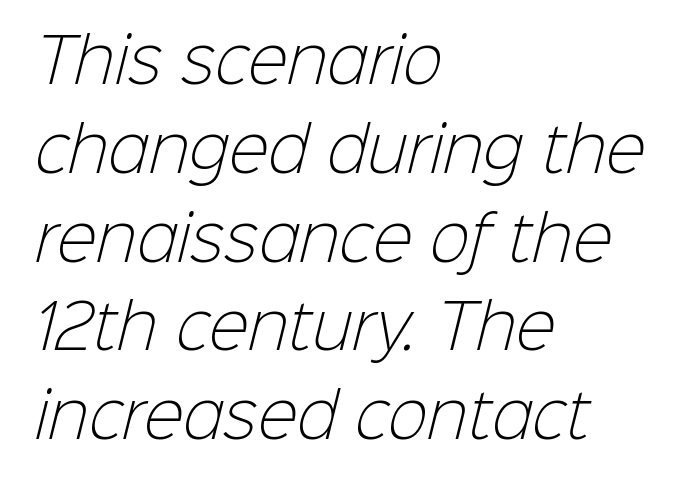
Q: Is the text bold? A: No.
Q: Is the typeface a serif or a sans-serif typeface? A: Sans-serif.
Q: Is the text underlined? A: No.
Q: How is the paragraph aligned? A: Left-aligned.
Q: Is the spacing between letters normal or unusually wide? A: Normal.
Q: Is the spacing between lines tight, normal or loose? A: Normal.
Q: Width (condensed, normal, or wide)? A: Normal.
Q: Stroke contrast? A: Low.
Q: x-height? A: Medium.
Q: Monospaced? A: No.
